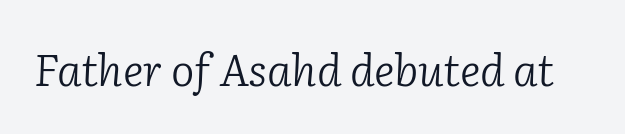
Q: Is the text bold? A: No.
Q: Is the text italic (slanted)? A: Yes, it leans right by about 2 degrees.
Q: Is the typeface a serif or a sans-serif typeface? A: Serif.
Q: Is the text underlined? A: No.
Q: Is the spacing between letters normal or unusually wide? A: Normal.
Q: Width (condensed, normal, or wide)? A: Normal.
Q: Stroke contrast? A: Low.
Q: x-height? A: Medium.
Q: Monospaced? A: No.
